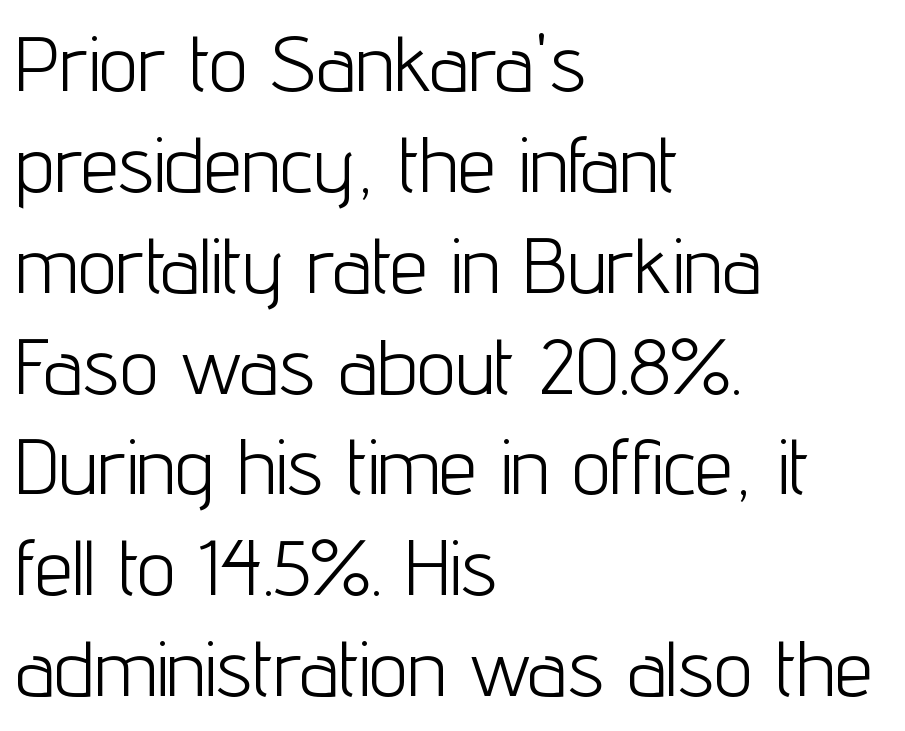
The image shows 77 px light, condensed sans-serif type, upright; set left-aligned, normal line spacing (1.31x), normal letter spacing, not underlined; low stroke contrast and a medium x-height.
